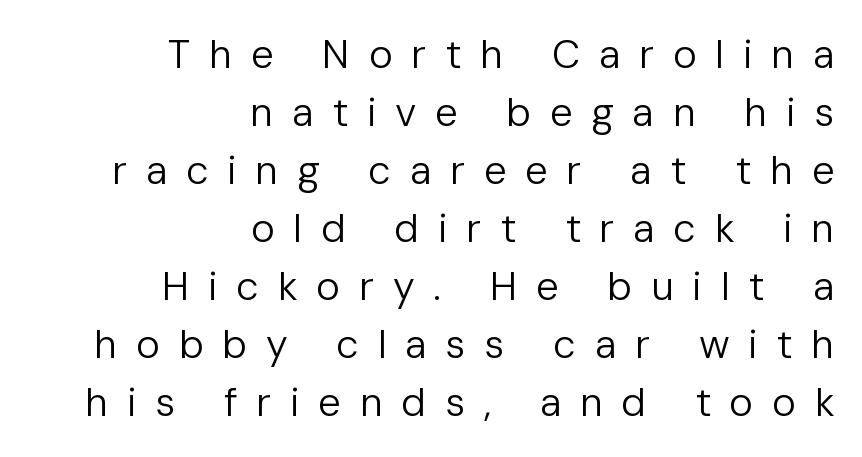
Q: Is the text bold? A: No.
Q: Is the text italic (slanted)? A: No, it is upright.
Q: Is the typeface a serif or a sans-serif typeface? A: Sans-serif.
Q: Is the text underlined? A: No.
Q: How is the paragraph aligned? A: Right-aligned.
Q: Is the spacing between letters normal or unusually wide? A: Unusually wide.
Q: Is the spacing between lines tight, normal or loose? A: Normal.
Q: Width (condensed, normal, or wide)? A: Normal.
Q: Stroke contrast? A: Low.
Q: x-height? A: Medium.
Q: Monospaced? A: No.
